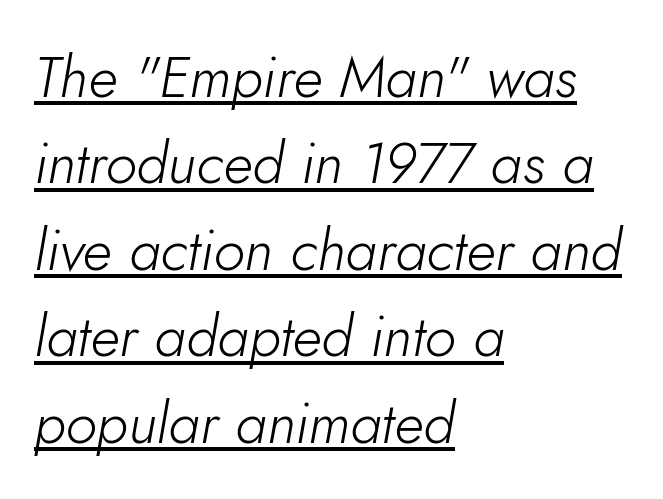
Q: Is the text bold? A: No.
Q: Is the text italic (slanted)? A: Yes, it leans right by about 10 degrees.
Q: Is the text underlined? A: Yes.
Q: How is the paragraph aligned? A: Left-aligned.
Q: Is the spacing between letters normal or unusually wide? A: Normal.
Q: Is the spacing between lines tight, normal or loose? A: Normal.
Q: Width (condensed, normal, or wide)? A: Normal.
Q: Stroke contrast? A: Low.
Q: x-height? A: Small.
Q: Monospaced? A: No.
